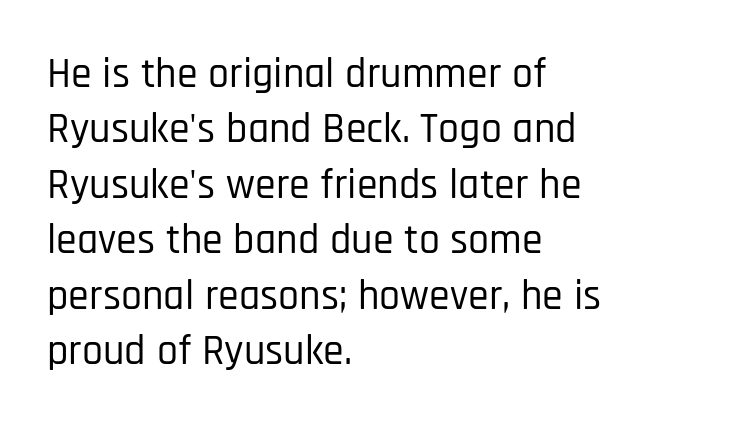
{"serif": "no", "italic": "no", "width": "condensed", "stroke_contrast": "low", "x_height": "large", "monospaced": "no", "underline": "no", "align": "left", "line_spacing": "normal", "line_spacing_ratio": 1.32, "letter_spacing": "normal", "letter_spacing_em": 0.0, "glyph_px": 42}
